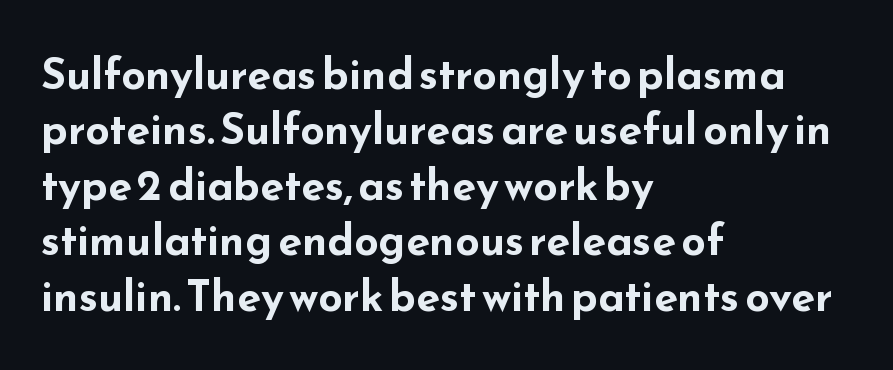
Here the glyphs are tracked normally, forming tight word shapes. Does the copy run flush right? No — it runs flush left. Line spacing here is normal. Typesetter's note: full bold, strokes at maximum text heaviness. The font family rendered here belongs to the sans-serif group. The specimen reads as upright at a glance.
